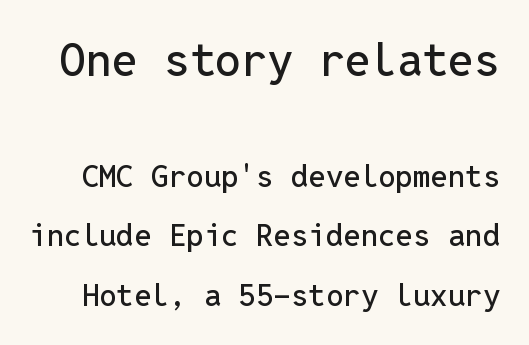
{"serif": "no", "italic": "no", "width": "normal", "stroke_contrast": "low", "x_height": "medium", "monospaced": "yes", "underline": "no", "line_spacing": "loose", "line_spacing_ratio": 1.93, "letter_spacing": "normal", "letter_spacing_em": 0.0, "larger_block": "first", "size_ratio": 1.48, "glyph_px": 46}
